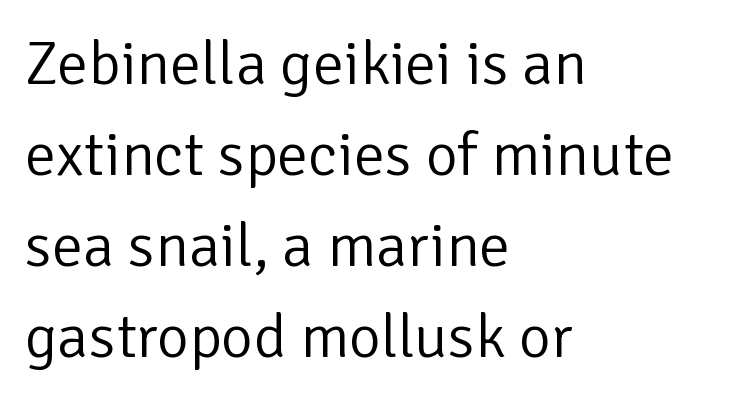
Nope, no serifs anywhere on these letters. Here the designer chose a conventional face with non-uniform glyph widths. Any mark beneath the type? The region is blank. Typeset ragged right — the left edge is the straight one.
